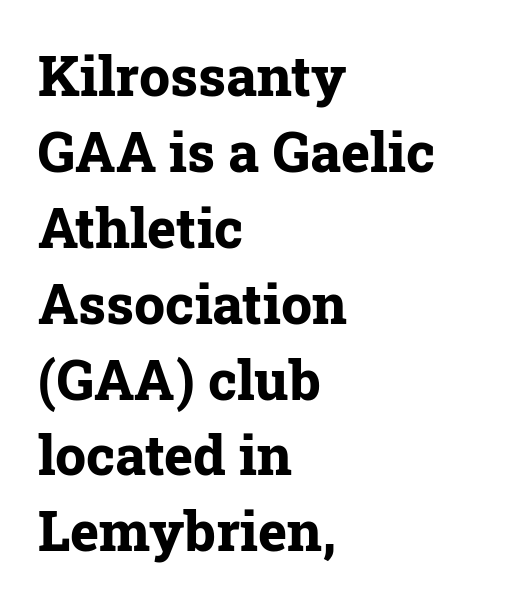
{"serif": "yes", "italic": "no", "bold": "yes", "weight": "bold", "width": "normal", "stroke_contrast": "low", "x_height": "medium", "monospaced": "no", "underline": "no", "align": "left", "line_spacing": "normal", "line_spacing_ratio": 1.38, "letter_spacing": "normal", "letter_spacing_em": 0.0, "glyph_px": 55}
